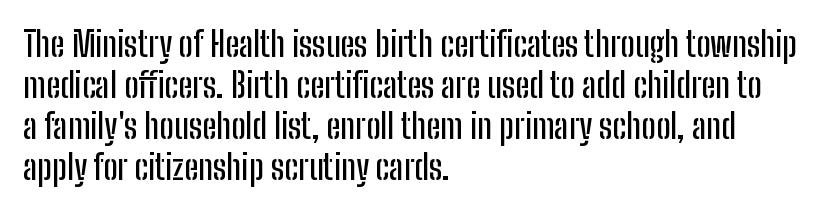
Q: Is the text italic (slanted)? A: No, it is upright.
Q: Is the typeface a serif or a sans-serif typeface? A: Sans-serif.
Q: Is the text underlined? A: No.
Q: How is the paragraph aligned? A: Left-aligned.
Q: Is the spacing between letters normal or unusually wide? A: Normal.
Q: Width (condensed, normal, or wide)? A: Condensed.
Q: Stroke contrast? A: Low.
Q: x-height? A: Medium.
Q: Monospaced? A: No.
